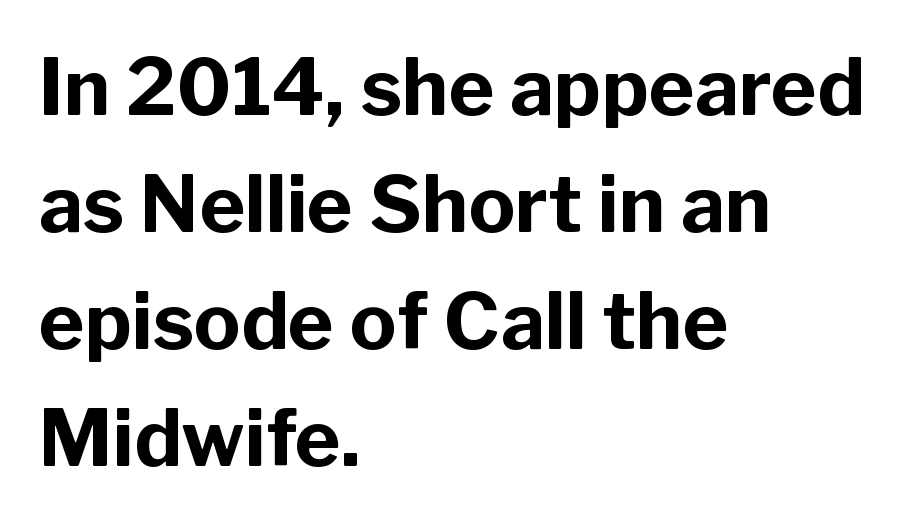
The image shows 78 px bold sans-serif type, upright; set left-aligned, normal line spacing (1.5x), normal letter spacing, not underlined; low stroke contrast and a medium x-height.
